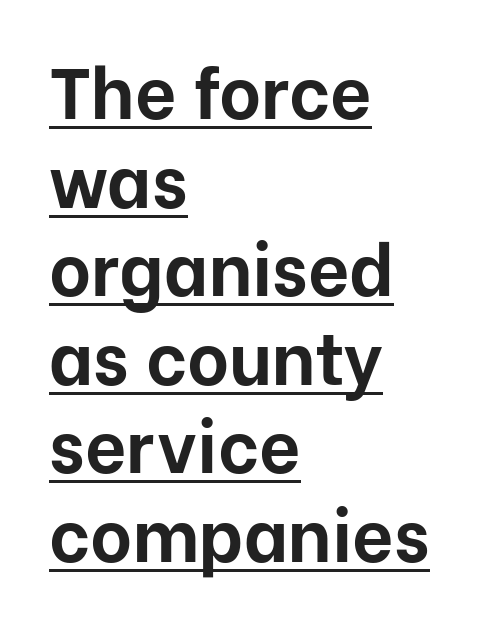
Q: Is the text bold? A: Yes.
Q: Is the text italic (slanted)? A: No, it is upright.
Q: Is the typeface a serif or a sans-serif typeface? A: Sans-serif.
Q: Is the text underlined? A: Yes.
Q: How is the paragraph aligned? A: Left-aligned.
Q: Is the spacing between letters normal or unusually wide? A: Normal.
Q: Width (condensed, normal, or wide)? A: Normal.
Q: Stroke contrast? A: Low.
Q: x-height? A: Medium.
Q: Monospaced? A: No.
